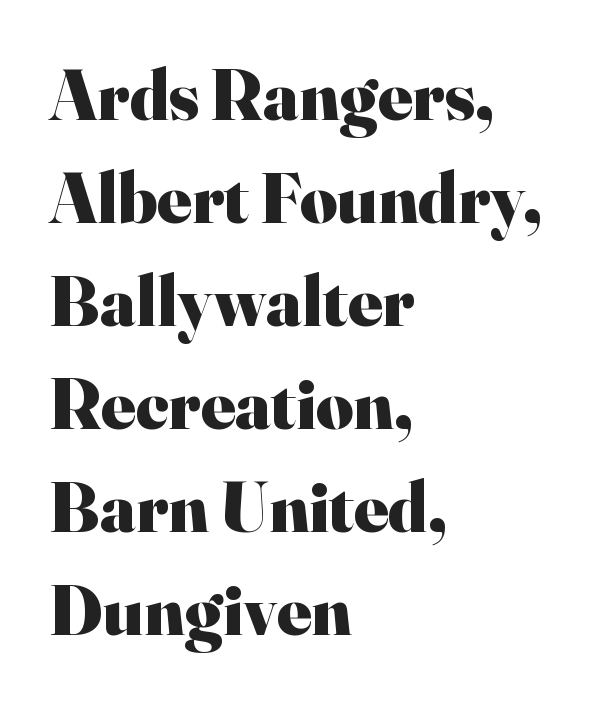
The designer went with a serif here, giving each stem small feet. The space beneath each line is pristine and unruled. Caption: standard tracking, unaltered. The rendering uses a bold face; every stroke is thick and dark.
